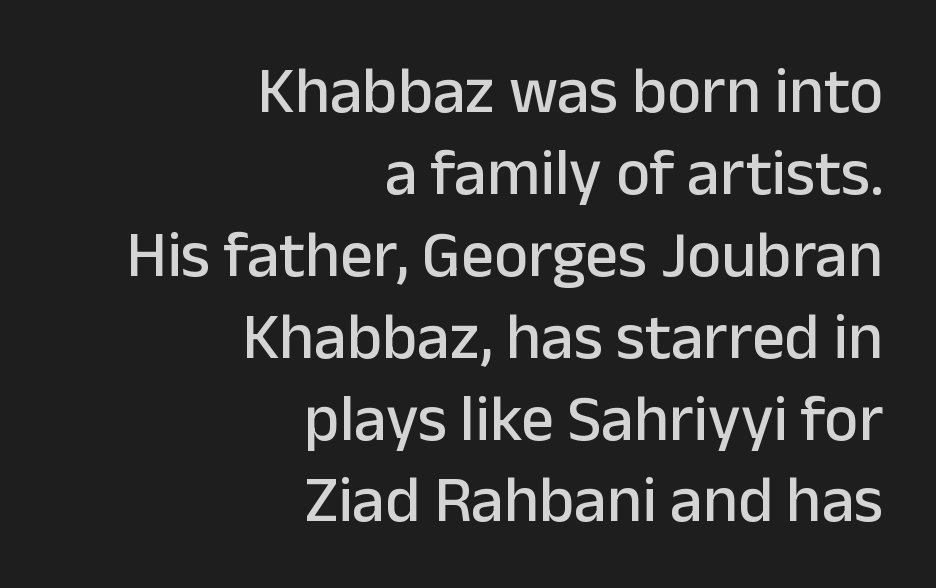
{"serif": "no", "italic": "no", "width": "normal", "stroke_contrast": "low", "x_height": "medium", "monospaced": "no", "underline": "no", "align": "right", "line_spacing": "normal", "line_spacing_ratio": 1.26, "letter_spacing": "normal", "letter_spacing_em": 0.0, "glyph_px": 65}
